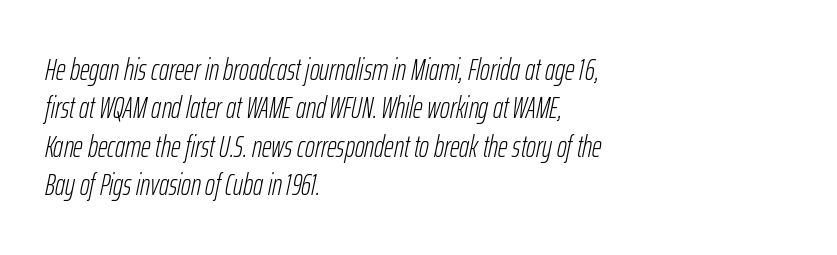
{"italic": "yes", "lean": "right", "slant_degrees": 12, "bold": "no", "weight": "light", "width": "condensed", "stroke_contrast": "low", "x_height": "medium", "monospaced": "no", "underline": "no", "align": "left", "line_spacing": "normal", "line_spacing_ratio": 1.28, "letter_spacing": "normal", "letter_spacing_em": 0.0, "glyph_px": 30}
